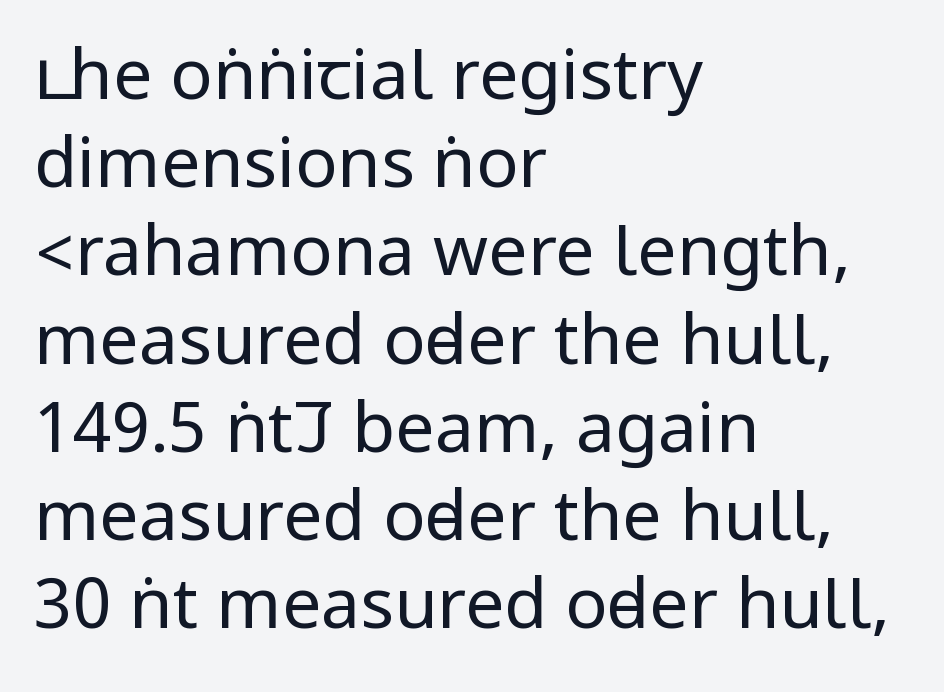
The image shows 70 px regular-weight, condensed sans-serif type, upright; set left-aligned, normal line spacing (1.26x), normal letter spacing, not underlined; low stroke contrast.
